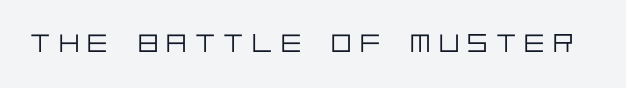
The cut favours lightness, reaching ordinary text weight at its darkest. It's the straight-up-and-down kind of type. There is plenty of visible air inserted between adjacent glyphs. Anything drawn beneath the words? Only blank space.
